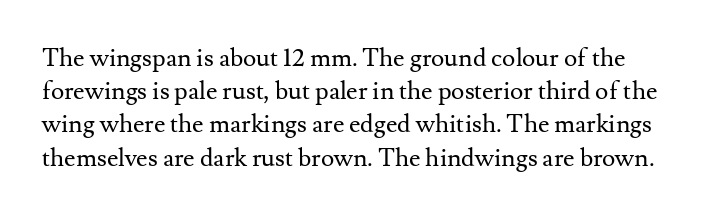
The image shows 25 px text type, upright; set normal line spacing (1.33x), normal letter spacing, not underlined.
